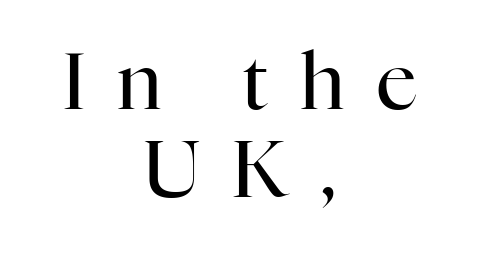
{"serif": "yes", "italic": "no", "bold": "no", "weight": "regular", "width": "normal", "stroke_contrast": "high", "x_height": "medium", "monospaced": "no", "underline": "no", "align": "center", "line_spacing": "tight", "line_spacing_ratio": 1.11, "letter_spacing": "wide", "letter_spacing_em": 0.4, "glyph_px": 79}
